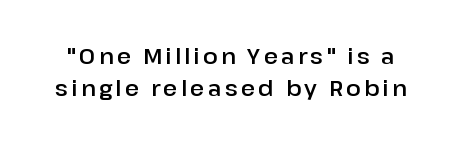
Check the space under the baseline: it is left empty. Nope, not italic — everything's standing straight. Compared with typical paragraphs, the rows here are spaced about the same.
